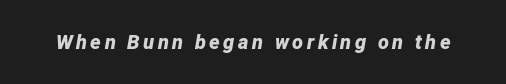
These lines were composed using italics. The strokes are fattened all the way to bold. A clean baseline with only descenders dipping below it.
